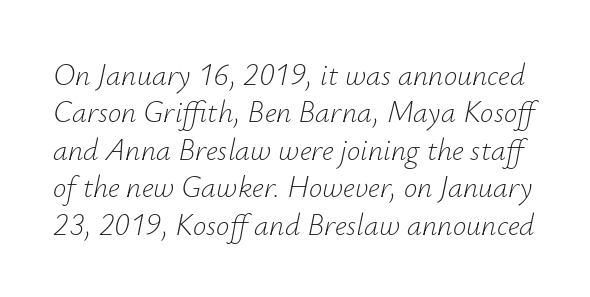
{"italic": "yes", "lean": "right", "slant_degrees": 12, "bold": "no", "weight": "light", "width": "normal", "stroke_contrast": "low", "x_height": "small", "monospaced": "no", "underline": "no", "line_spacing": "normal", "line_spacing_ratio": 1.25, "letter_spacing": "normal", "letter_spacing_em": 0.0, "glyph_px": 30}
